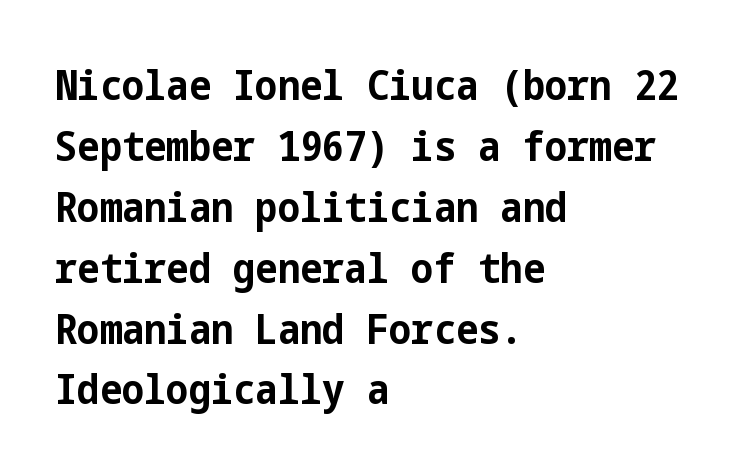
Plain, unruled lines of type. Unlike a traditional serif, this face leaves its strokes unadorned. The lines in this sample share a left origin and differ only in where they stop. Every letter is thick-stroked: bold, no question.
